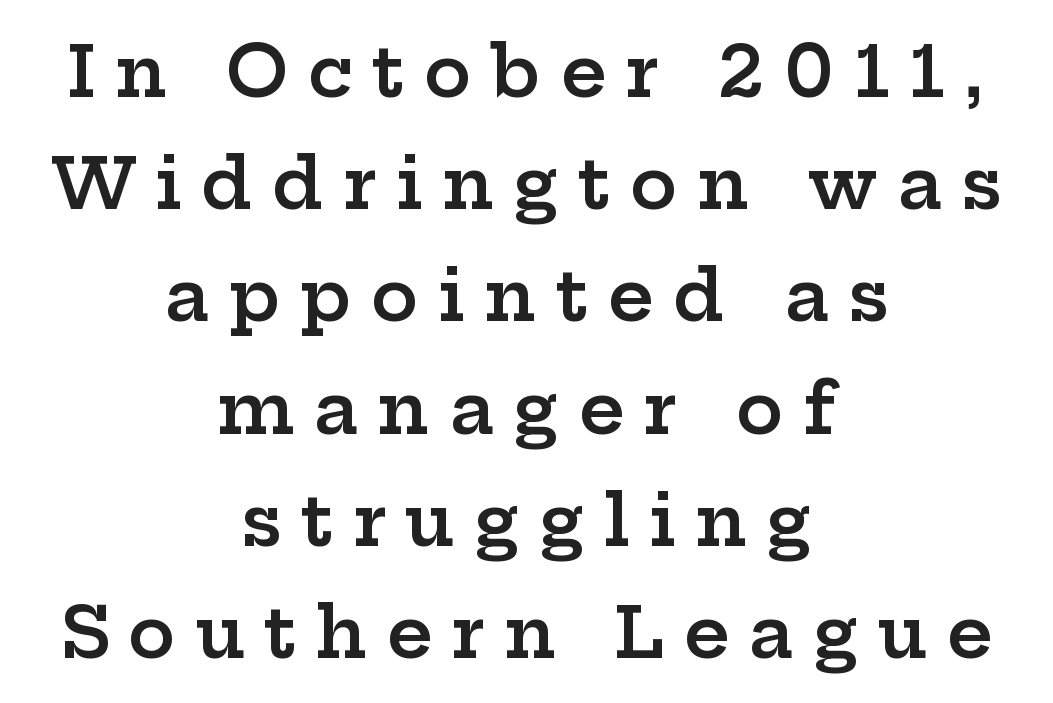
The image shows 71 px semibold, wide serif type, upright; set centered, normal line spacing (1.58x), unusually wide letter spacing (+0.27 em), not underlined; low stroke contrast and a medium x-height.
